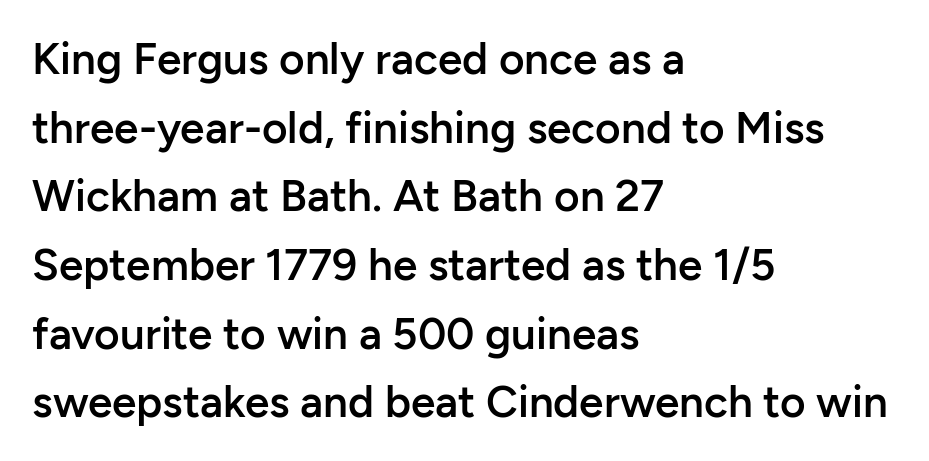
{"serif": "no", "italic": "no", "bold": "semi", "weight": "semibold", "width": "normal", "stroke_contrast": "low", "x_height": "medium", "monospaced": "no", "underline": "no", "align": "left", "line_spacing": "normal", "line_spacing_ratio": 1.56, "letter_spacing": "normal", "letter_spacing_em": 0.0, "glyph_px": 44}
